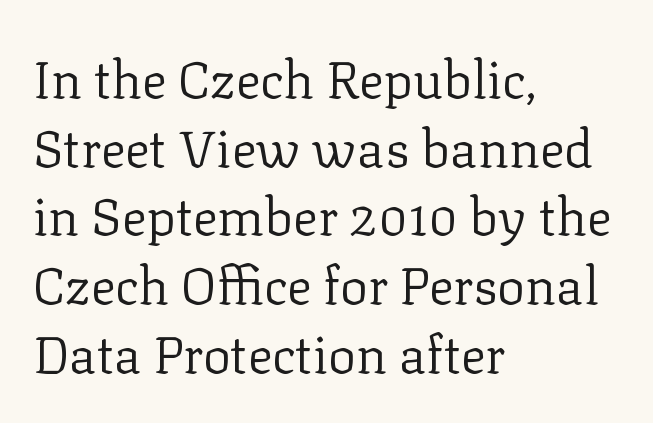
Students, observe: this is what conventionally led text looks like. Stroke thickness stays within the range of a standard reading face or lighter. This rendering features lettering with no underline. Nope, not italic — everything's standing straight. What kind of face is this? One with serifs. Think of a printed novel: that variable character pitch is what you see here.
